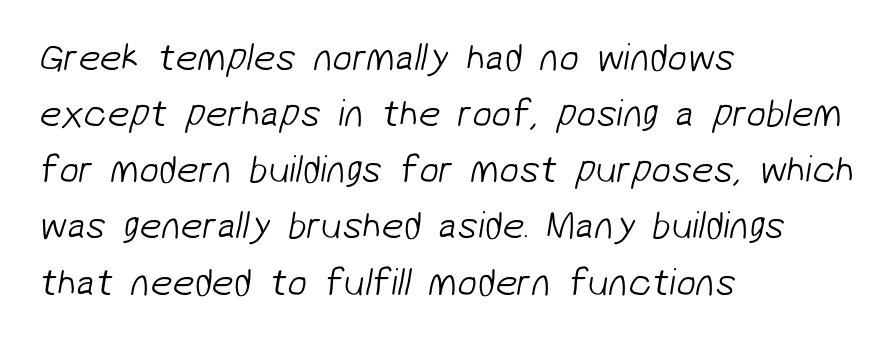
{"serif": "no", "bold": "no", "weight": "light", "width": "normal", "stroke_contrast": "low", "x_height": "medium", "monospaced": "no", "underline": "no", "align": "left", "line_spacing": "normal", "line_spacing_ratio": 1.44, "letter_spacing": "normal", "letter_spacing_em": 0.0, "glyph_px": 39}
